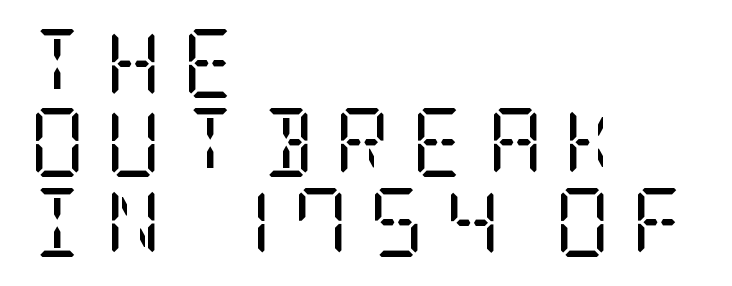
{"serif": "yes", "italic": "no", "bold": "no", "weight": "regular", "width": "condensed", "stroke_contrast": "low", "x_height": "large", "underline": "no", "align": "left", "line_spacing": "tight", "line_spacing_ratio": 1.15, "letter_spacing": "wide", "letter_spacing_em": 0.29, "glyph_px": 69}
